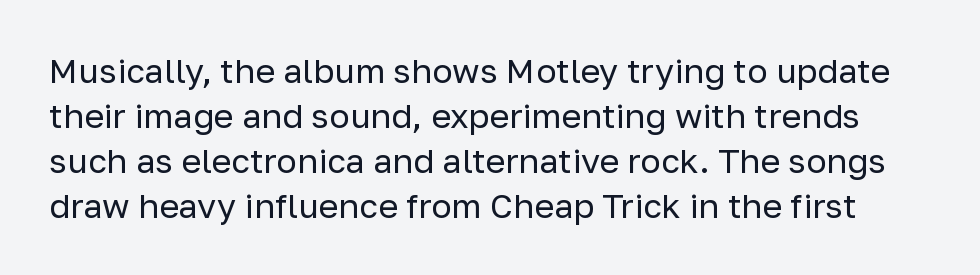
The image shows 34 px regular-weight sans-serif type, upright; set normal line spacing (1.32x), normal letter spacing, not underlined; low stroke contrast and a medium x-height.
